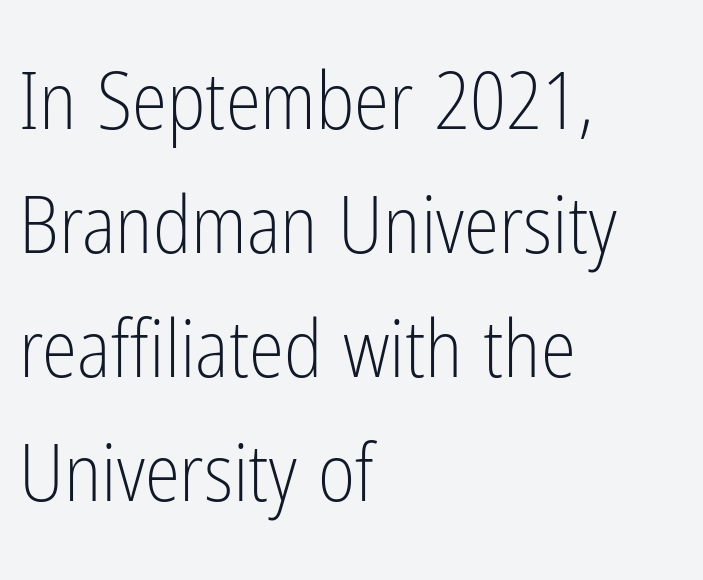
{"serif": "no", "italic": "no", "bold": "no", "weight": "light", "width": "condensed", "stroke_contrast": "low", "x_height": "medium", "monospaced": "no", "underline": "no", "align": "left", "line_spacing": "normal", "line_spacing_ratio": 1.55, "letter_spacing": "normal", "letter_spacing_em": 0.0, "glyph_px": 80}
